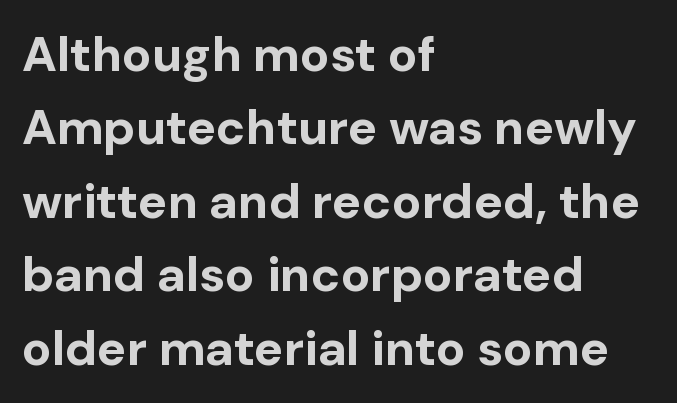
If you drew a line through each stem, it would be perfectly vertical. Thick stems and heavy bowls — unmistakably bold. The rendering shows plain stroke endings on the letterforms — a sans-serif design. If you drew a ruler down the left edge, every line would touch it. Proportional: the letters do not fall into vertical columns.
